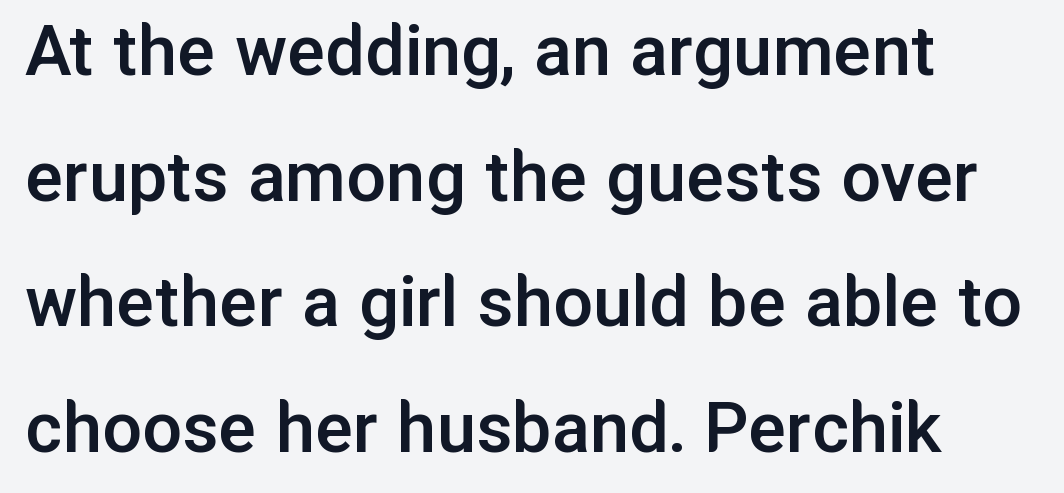
This sample uses plain, unmodified letter spacing. The font is running at a semibold setting, under full bold. The rendering uses a moderate line-height, typical for paragraphs. Looks like regular typesetting: each glyph gets only the width it needs. The gap between lines stays unmarked. Is there any slant? The stems are plumb.
